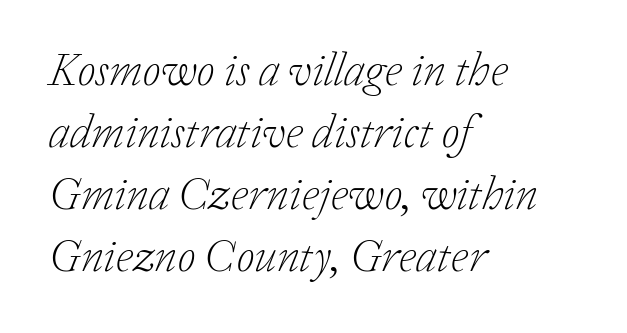
The image shows 47 px light serif type, italic (leaning right); set left-aligned, normal line spacing (1.32x), normal letter spacing, not underlined; low stroke contrast and a medium x-height.
